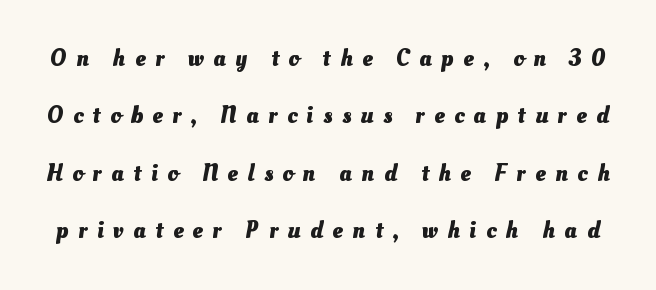
Summary of weight: heavy, a full bold. If you measured baseline to baseline, you'd find a long distance. Decoration check: the copy has no underline. The line texture is sparse and dotted thanks to wide tracking.
